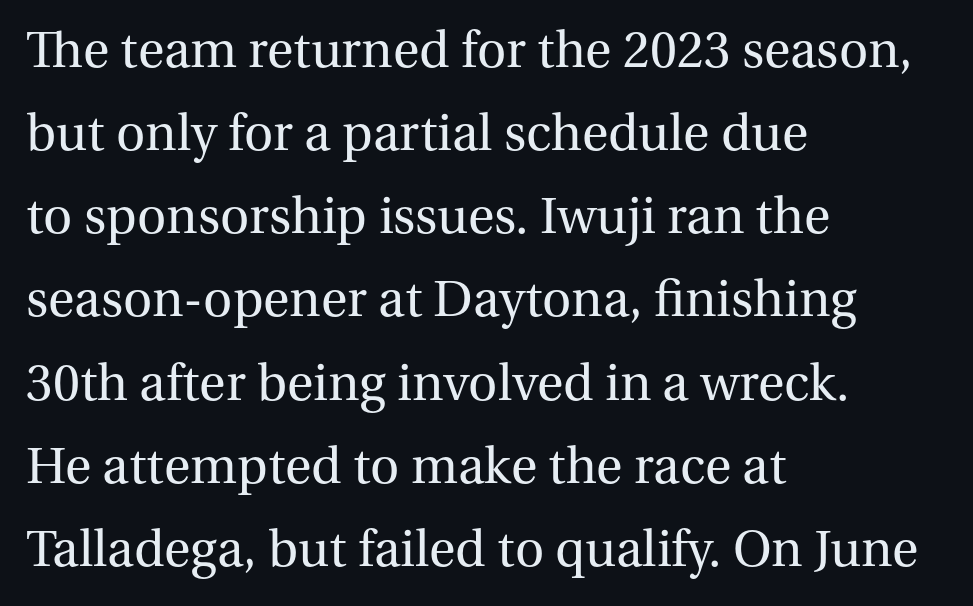
Q: Is the text bold? A: No.
Q: Is the text italic (slanted)? A: No, it is upright.
Q: Is the typeface a serif or a sans-serif typeface? A: Serif.
Q: Is the text underlined? A: No.
Q: How is the paragraph aligned? A: Left-aligned.
Q: Is the spacing between letters normal or unusually wide? A: Normal.
Q: Is the spacing between lines tight, normal or loose? A: Normal.
Q: Width (condensed, normal, or wide)? A: Normal.
Q: Stroke contrast? A: Medium.
Q: x-height? A: Medium.
Q: Monospaced? A: No.
